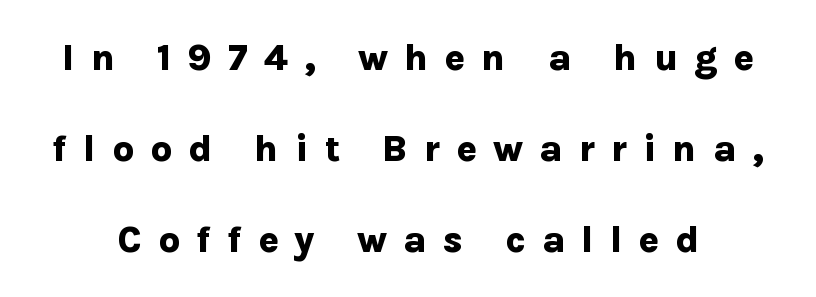
Look at the tracking — it's clearly loosened, letters drifting apart. Think of a printed novel: that variable character pitch is what you see here. Vertical strokes here are truly vertical. These lines stand farther apart than default settings would place them. The glyphs have the mass of a bold cut.
